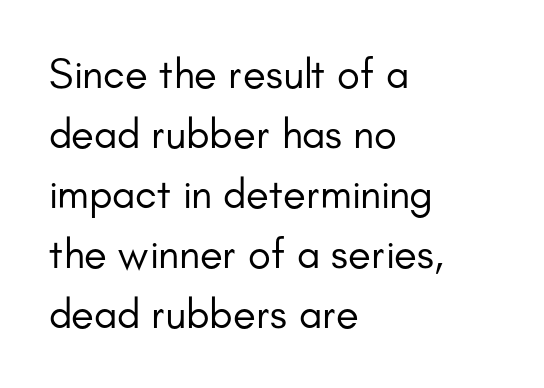
The image shows 42 px regular-weight sans-serif type, upright; set left-aligned, normal line spacing (1.43x), normal letter spacing, not underlined; low stroke contrast and a small x-height.
